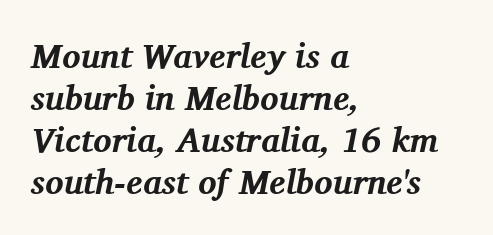
{"serif": "yes", "italic": "yes", "lean": "right", "slant_degrees": 11, "bold": "yes", "weight": "bold", "width": "normal", "stroke_contrast": "medium", "x_height": "medium", "monospaced": "no", "underline": "no", "align": "left", "line_spacing_ratio": 1.24, "letter_spacing": "normal", "letter_spacing_em": 0.0, "glyph_px": 34}
